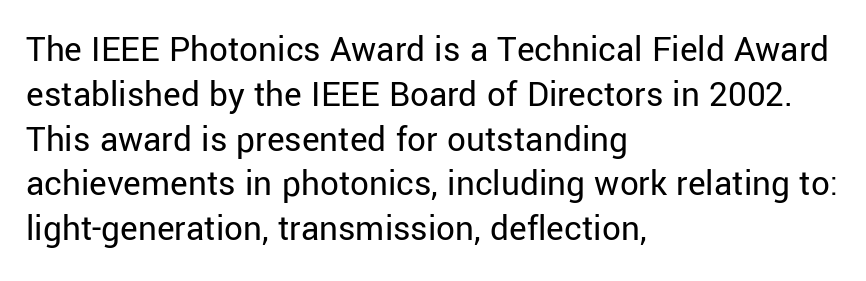
Q: Is the text bold? A: No.
Q: Is the text italic (slanted)? A: No, it is upright.
Q: Is the typeface a serif or a sans-serif typeface? A: Sans-serif.
Q: Is the text underlined? A: No.
Q: How is the paragraph aligned? A: Left-aligned.
Q: Is the spacing between letters normal or unusually wide? A: Normal.
Q: Width (condensed, normal, or wide)? A: Normal.
Q: Stroke contrast? A: Low.
Q: x-height? A: Medium.
Q: Monospaced? A: No.
